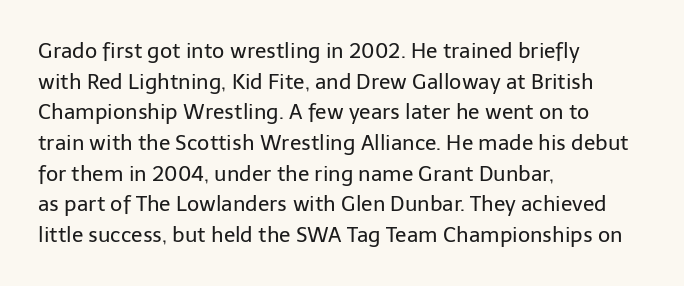
The image shows 21 px text type, upright; set left-aligned, normal line spacing (1.46x), normal letter spacing, not underlined.
